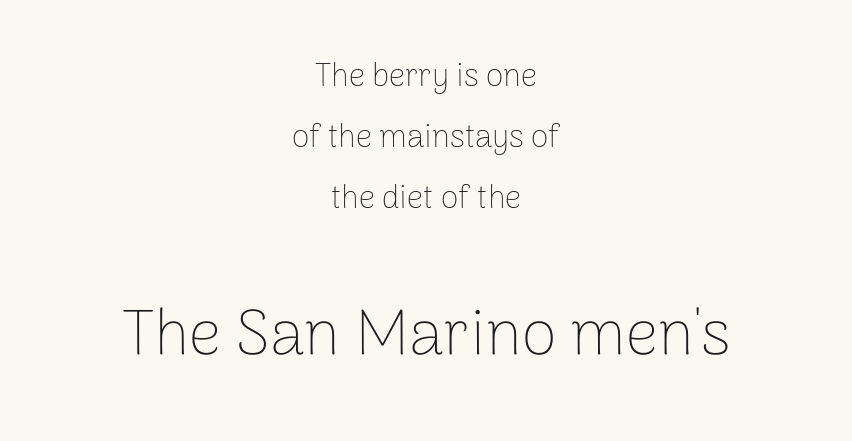
The letters advance in unequal steps, a hallmark of proportional type. You can tell it's not italic because the verticals are truly vertical. Leftover space on each line is divided equally before and after the words. These lines keep a tight, regular rhythm from letter to letter. Quick note: underline off. The characters display no serif detailing; their extremities are plain.
